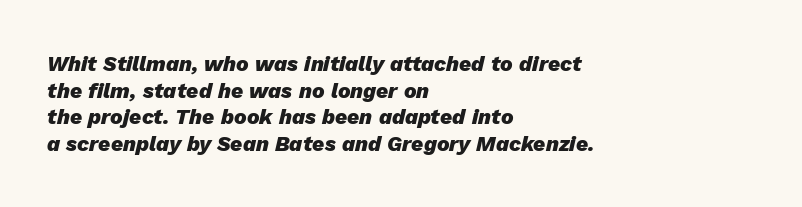
The image shows 21 px bold type, italic (leaning right); set left-aligned, normal line spacing (1.27x), normal letter spacing, not underlined.
